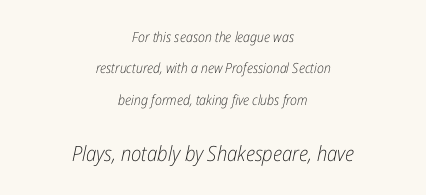
Q: Is the text bold? A: No.
Q: Is the text italic (slanted)? A: Yes, it leans right by about 12 degrees.
Q: Is the text underlined? A: No.
Q: How is the paragraph aligned? A: Centered.
Q: Is the spacing between letters normal or unusually wide? A: Normal.
Q: Is the spacing between lines tight, normal or loose? A: Loose.
Q: Which block of text is set in a larger size, the first (top) or the second (bottom)? A: The second (bottom) one.
